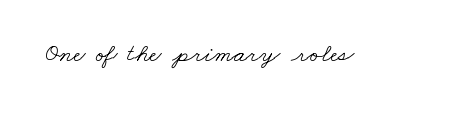
{"bold": "no", "underline": "no", "letter_spacing": "normal", "letter_spacing_em": 0.0, "glyph_px": 26}
